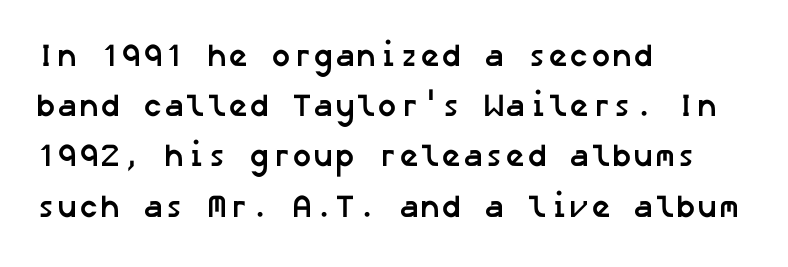
Nothing sits at the stroke ends, so this counts as sans-serif. This block has exactly the height ordinary leading produces. These lines carry a lot of weight — the face is fully bold. Caption: standard tracking, unaltered. Glance below the letters and you will spot only blank space. The rag falls on the right side of this text block.
